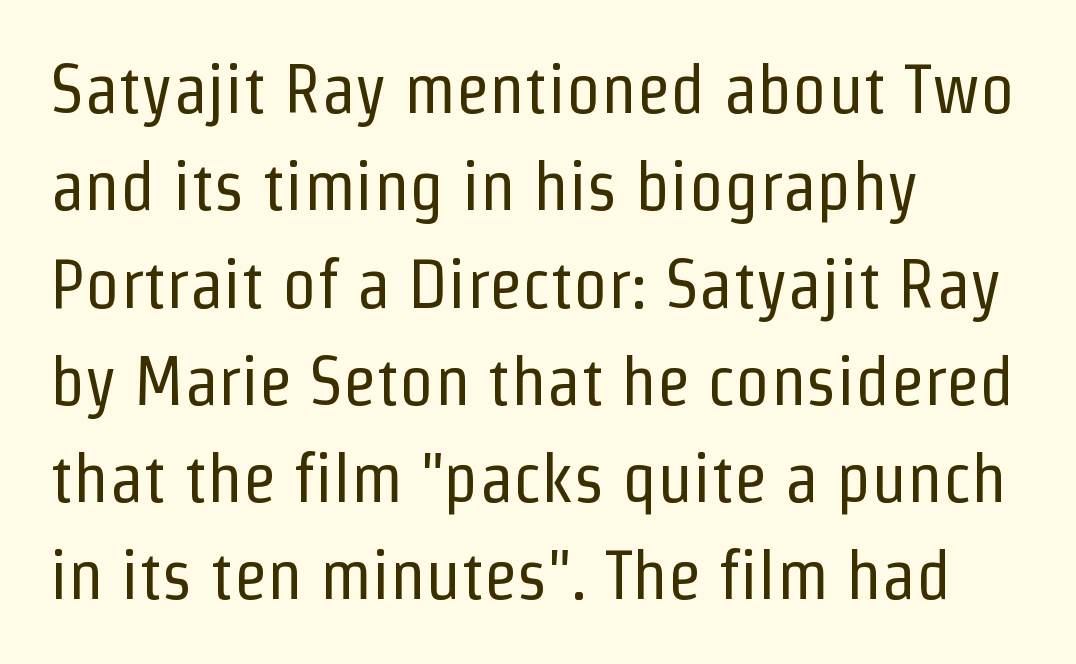
The space beneath each line is pristine and unruled. Quick note: not italic, upright. Note the varied advance widths — an 'i' is clearly narrower than an 'm'. Teacher's note: observe the even left margin — that is flush-left alignment.
